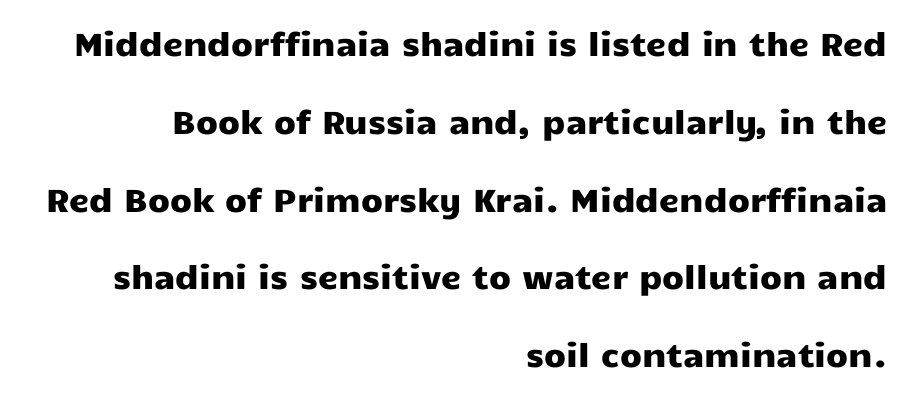
The image shows 32 px wide sans-serif type, upright; set right-aligned, loose line spacing (2.43x), normal letter spacing, not underlined; low stroke contrast and a medium x-height.
